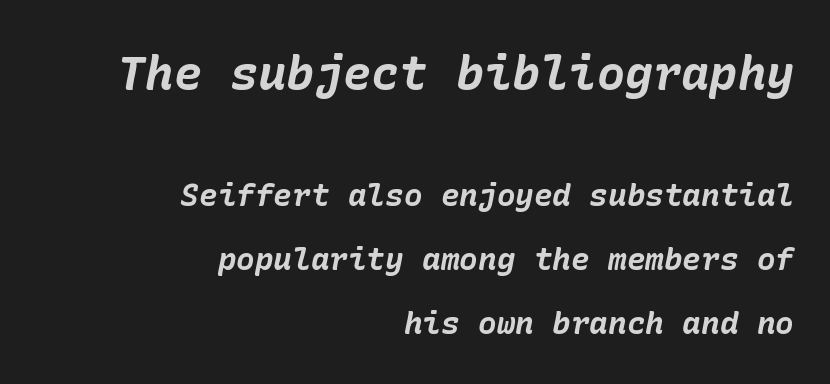
A student would notice the top passage is typeset larger than what follows. Baseline-to-baseline distance is far greater than the letter height. Bare-footed words on every line. The sample has been set heavy, in full bold. Glyph-to-glyph distance matches everyday printed text.
